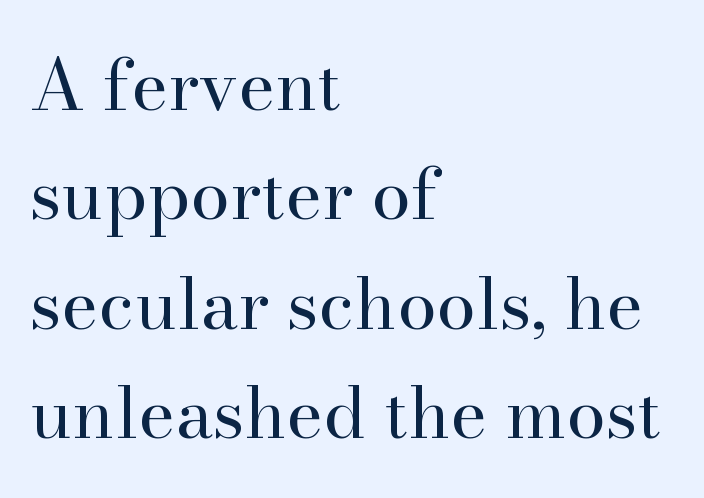
This block has exactly the height ordinary leading produces. Stems here are at most as thick as an everyday book face. This rendering features lettering with no underline. Proportional: the letters do not fall into vertical columns. Reading down the block, your eye returns to a fixed left position each line. This rendering employs a face with finishing strokes, i.e., a serif.
